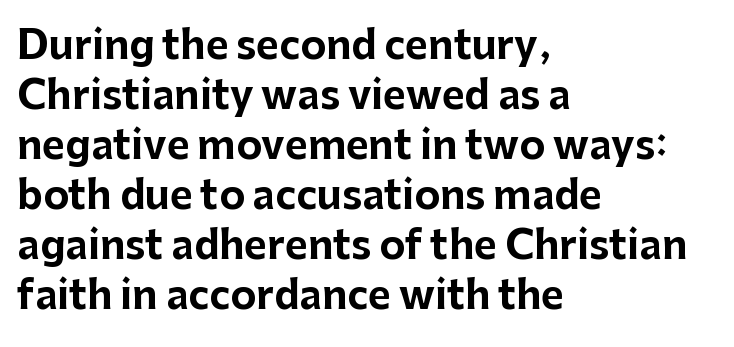
Typesetter's note: full bold, strokes at maximum text heaviness. Characters follow at the spacing the type designer built in. No feet cap the strokes, marking this as sans-serif type. Is this a fixed-width face? No — the glyphs have proportional, varying widths. The axis of the letterforms is exactly vertical.
